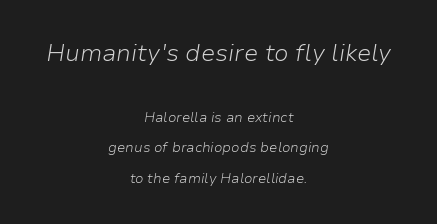
{"italic": "yes", "lean": "right", "slant_degrees": 9, "bold": "no", "underline": "no", "align": "center", "line_spacing": "loose", "line_spacing_ratio": 2.16, "letter_spacing": "normal", "letter_spacing_em": 0.0, "larger_block": "first", "size_ratio": 1.71, "glyph_px": 24}
